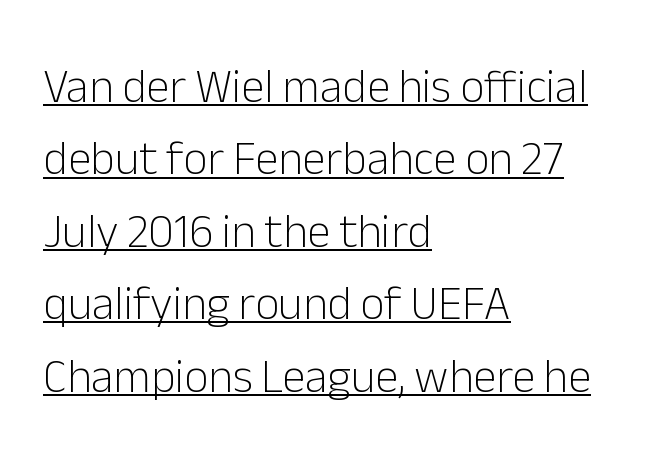
The image shows 47 px light sans-serif type, upright; set left-aligned, normal line spacing (1.54x), normal letter spacing, underlined; low stroke contrast and a medium x-height.
